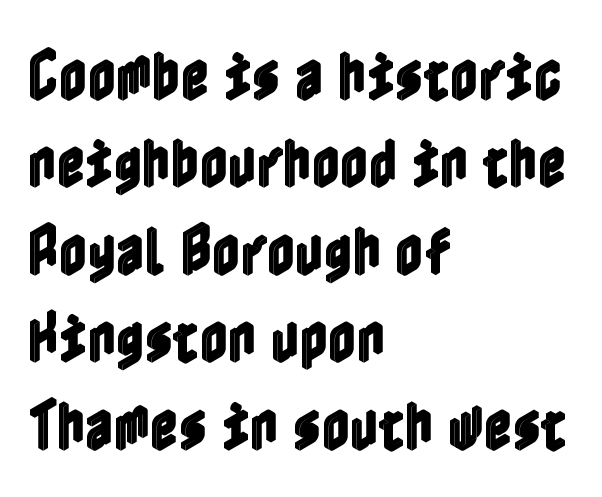
Just letters on the line, the space beneath them empty. The space between consecutive lines is moderate. The typography opts for an upright posture over an oblique one. Line starts are locked; line ends wander. Each word holds together tightly as a unit, with standard inter-letter gaps.
